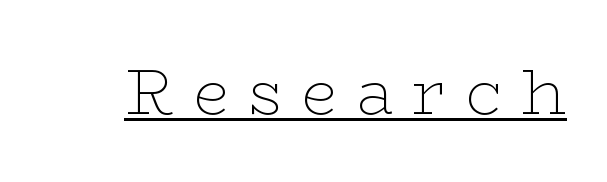
Q: Is the text bold? A: No.
Q: Is the text italic (slanted)? A: No, it is upright.
Q: Is the typeface a serif or a sans-serif typeface? A: Serif.
Q: Is the text underlined? A: Yes.
Q: Is the spacing between letters normal or unusually wide? A: Unusually wide.
Q: Width (condensed, normal, or wide)? A: Wide.
Q: Stroke contrast? A: Low.
Q: x-height? A: Medium.
Q: Monospaced? A: No.
